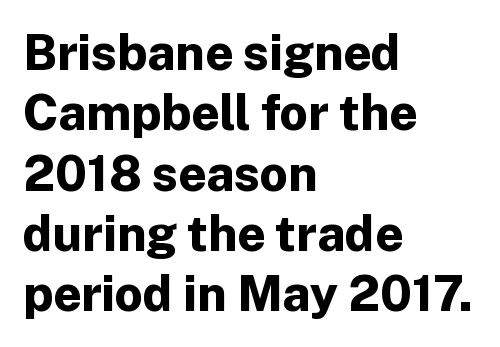
Quick note: underline off. The text was rendered using a sans face with plain stroke endings. Caption: bold face, heavy strokes. Inter-character spacing is left at the font's built-in metrics.
